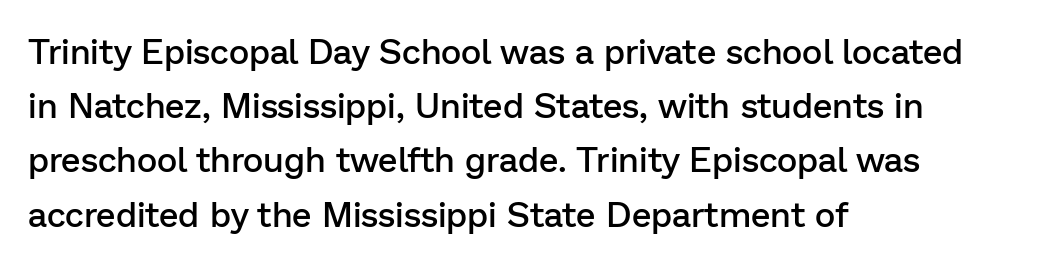
The image shows 35 px semibold sans-serif type, upright; set left-aligned, normal line spacing (1.55x), normal letter spacing, not underlined; low stroke contrast and a medium x-height.
